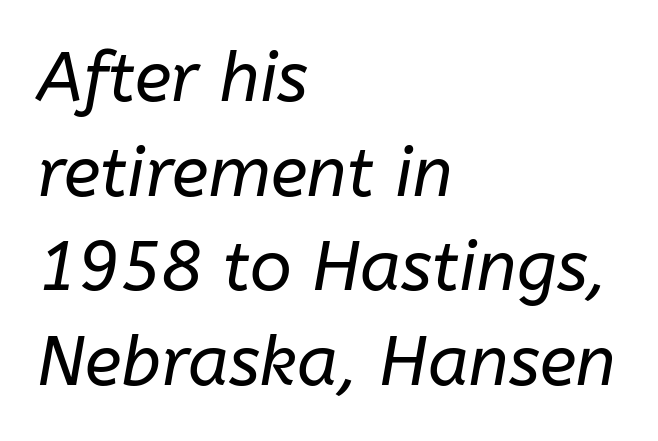
{"italic": "yes", "lean": "right", "slant_degrees": 10, "bold": "no", "weight": "regular", "width": "normal", "stroke_contrast": "low", "x_height": "medium", "monospaced": "no", "underline": "no", "align": "left", "line_spacing": "normal", "line_spacing_ratio": 1.37, "letter_spacing": "normal", "letter_spacing_em": 0.0, "glyph_px": 69}
